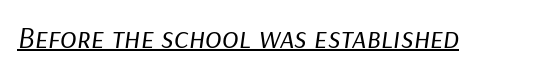
{"italic": "yes", "lean": "right", "slant_degrees": 9, "bold": "no", "weight": "regular", "width": "normal", "stroke_contrast": "low", "x_height": "medium", "monospaced": "no", "underline": "yes", "letter_spacing": "normal", "letter_spacing_em": 0.0, "glyph_px": 31}
